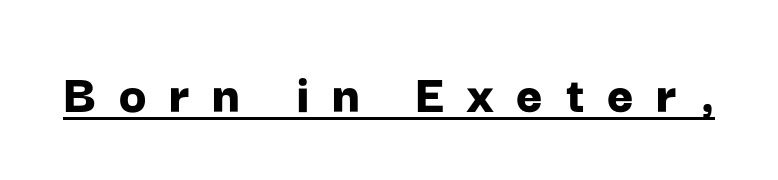
{"serif": "no", "italic": "no", "bold": "yes", "weight": "bold", "width": "normal", "stroke_contrast": "low", "x_height": "medium", "monospaced": "no", "underline": "yes", "letter_spacing": "wide", "letter_spacing_em": 0.39, "glyph_px": 57}
